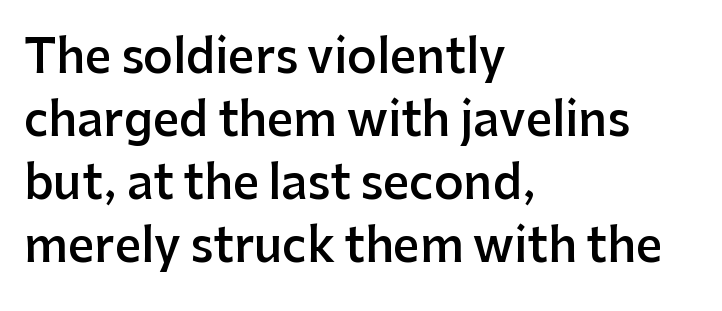
Q: Is the text bold? A: Semi-bold.
Q: Is the text italic (slanted)? A: No, it is upright.
Q: Is the typeface a serif or a sans-serif typeface? A: Sans-serif.
Q: Is the text underlined? A: No.
Q: How is the paragraph aligned? A: Left-aligned.
Q: Is the spacing between letters normal or unusually wide? A: Normal.
Q: Is the spacing between lines tight, normal or loose? A: Normal.
Q: Width (condensed, normal, or wide)? A: Normal.
Q: Stroke contrast? A: Low.
Q: x-height? A: Medium.
Q: Monospaced? A: No.
